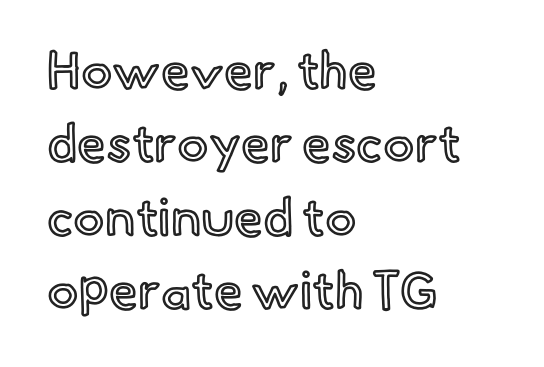
The image shows 52 px text type, upright; set left-aligned, normal line spacing (1.41x), normal letter spacing, not underlined; a small x-height.
